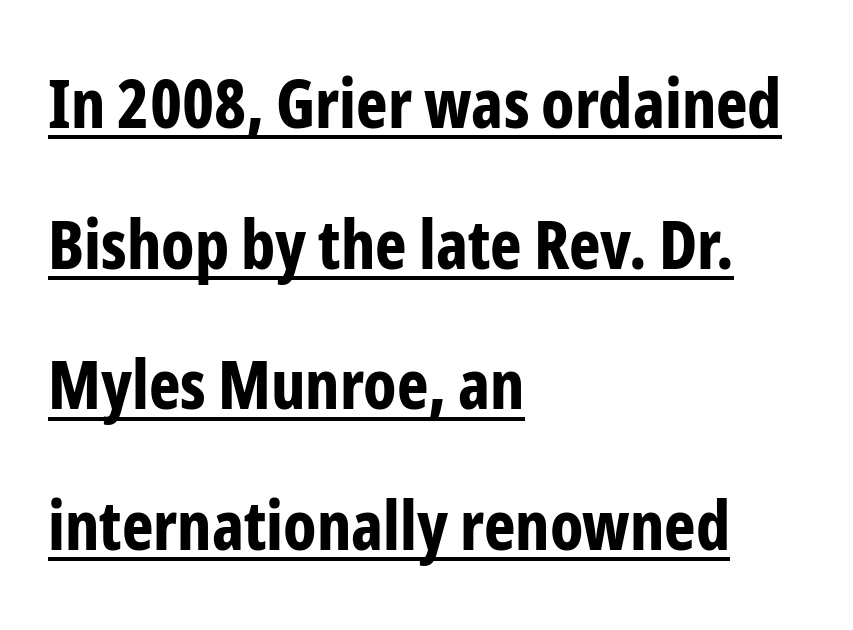
Q: Is the text bold? A: Yes.
Q: Is the text italic (slanted)? A: No, it is upright.
Q: Is the typeface a serif or a sans-serif typeface? A: Sans-serif.
Q: Is the text underlined? A: Yes.
Q: How is the paragraph aligned? A: Left-aligned.
Q: Is the spacing between letters normal or unusually wide? A: Normal.
Q: Is the spacing between lines tight, normal or loose? A: Loose.
Q: Width (condensed, normal, or wide)? A: Condensed.
Q: Stroke contrast? A: Low.
Q: x-height? A: Medium.
Q: Monospaced? A: No.
